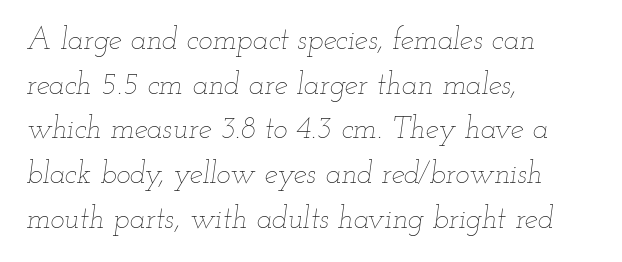
The image shows 30 px thin, wide type, italic (leaning right); set left-aligned, normal line spacing (1.49x), normal letter spacing, not underlined; low stroke contrast and a small x-height.
